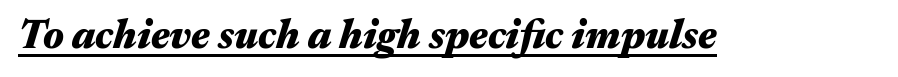
Q: Is the text bold? A: Yes.
Q: Is the text italic (slanted)? A: Yes, it leans right by about 17 degrees.
Q: Is the text underlined? A: Yes.
Q: Is the spacing between letters normal or unusually wide? A: Normal.
Q: Width (condensed, normal, or wide)? A: Wide.
Q: Stroke contrast? A: Medium.
Q: x-height? A: Medium.
Q: Monospaced? A: No.
